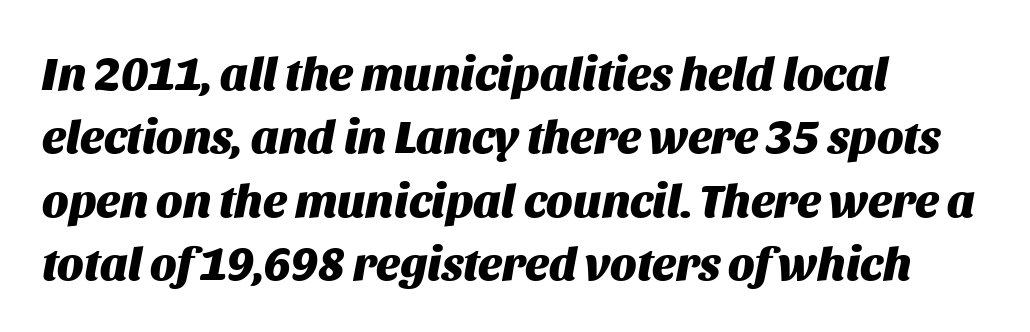
Q: Is the text bold? A: Yes.
Q: Is the text italic (slanted)? A: Yes, it leans right by about 11 degrees.
Q: Is the text underlined? A: No.
Q: How is the paragraph aligned? A: Left-aligned.
Q: Is the spacing between letters normal or unusually wide? A: Normal.
Q: Is the spacing between lines tight, normal or loose? A: Normal.
Q: Width (condensed, normal, or wide)? A: Normal.
Q: Stroke contrast? A: Medium.
Q: x-height? A: Large.
Q: Monospaced? A: No.
